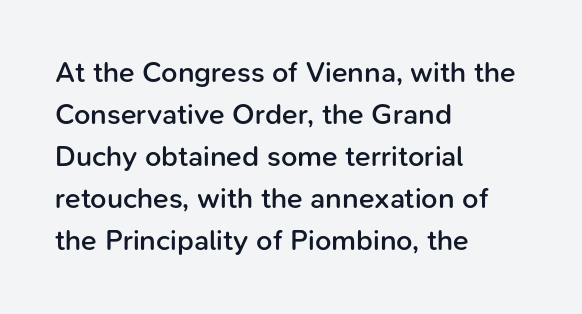
{"serif": "no", "italic": "no", "bold": "semi", "weight": "semibold", "width": "normal", "stroke_contrast": "low", "x_height": "medium", "monospaced": "no", "underline": "no", "align": "left", "line_spacing": "normal", "line_spacing_ratio": 1.45, "letter_spacing": "normal", "letter_spacing_em": 0.0, "glyph_px": 29}
